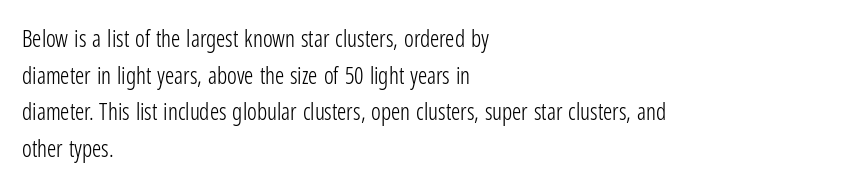
Notice how descenders clear the ascenders below comfortably — that's standard leading. Heft: none added — not bold. Posture: upright roman. The tracking reads as untouched default to a designer's eye. If you drew a ruler down the left edge, every line would touch it.
